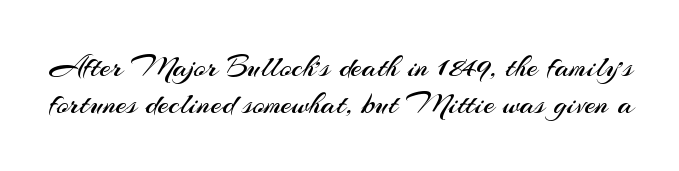
You could not count columns in this text — the font is proportionally spaced. Nope, no serifs anywhere on these letters. The passage shown is not underscored anywhere.
